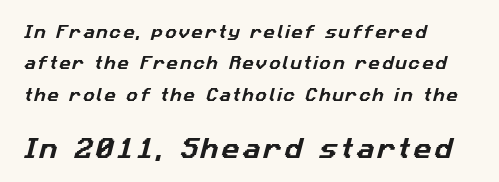
{"underline": "no", "align": "left", "line_spacing": "loose", "line_spacing_ratio": 2.24, "larger_block": "second", "size_ratio": 1.57, "glyph_px": 22}
